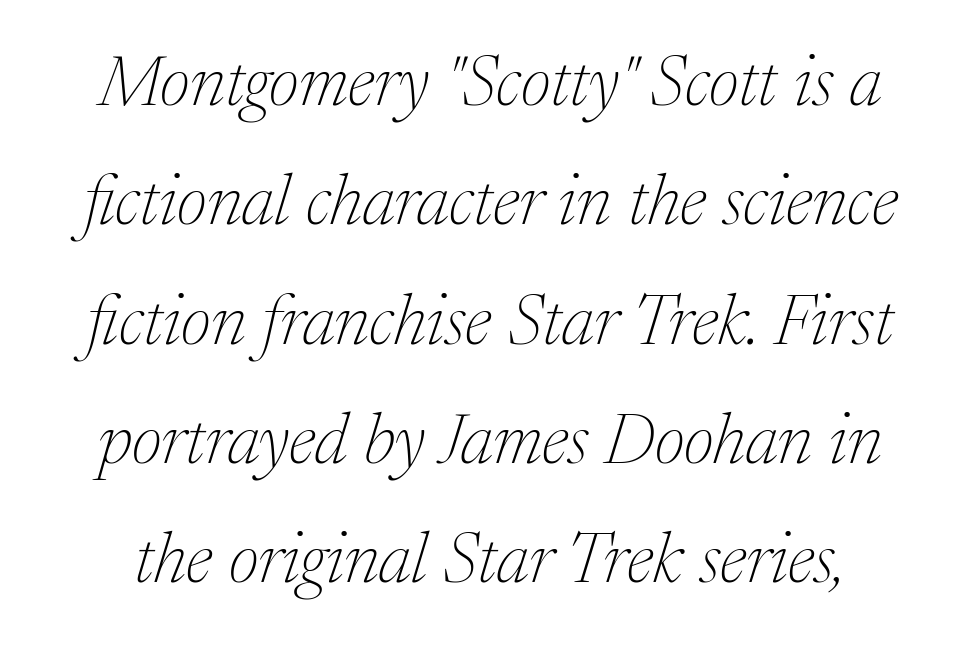
Q: Is the text bold? A: No.
Q: Is the text italic (slanted)? A: Yes, it leans right by about 17 degrees.
Q: Is the typeface a serif or a sans-serif typeface? A: Serif.
Q: Is the text underlined? A: No.
Q: Is the spacing between letters normal or unusually wide? A: Normal.
Q: Is the spacing between lines tight, normal or loose? A: Normal.
Q: Width (condensed, normal, or wide)? A: Normal.
Q: Stroke contrast? A: Medium.
Q: x-height? A: Medium.
Q: Monospaced? A: No.
